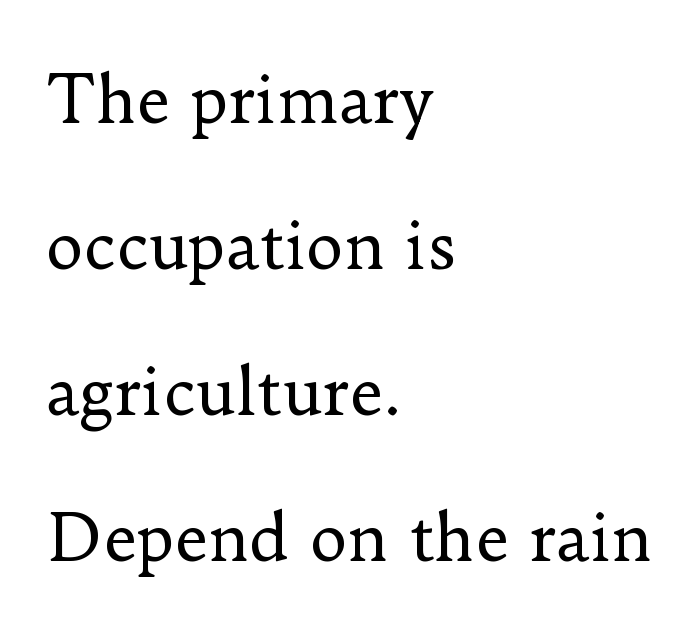
The image shows 64 px regular-weight serif type, upright; set left-aligned, loose line spacing (2.28x), normal letter spacing, not underlined; low stroke contrast and a small x-height.
